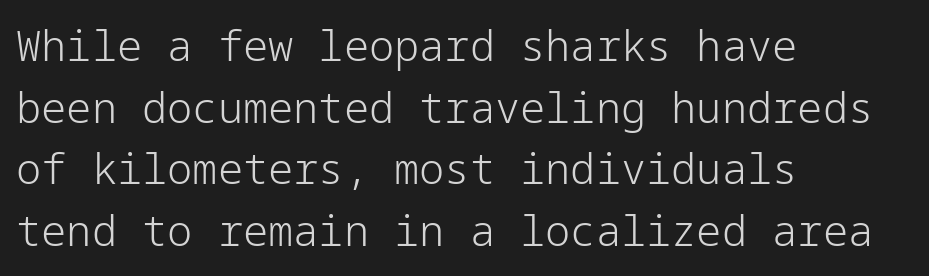
Just letters on the line, the space beneath them empty. This is not heavy type; no bold has been used. Type style note: lacks serifs. Notice how the passage keeps a crisp vertical edge on the left only.
